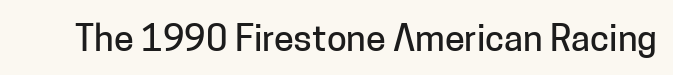
Q: Is the text italic (slanted)? A: No, it is upright.
Q: Is the typeface a serif or a sans-serif typeface? A: Sans-serif.
Q: Is the text underlined? A: No.
Q: Is the spacing between letters normal or unusually wide? A: Normal.
Q: Width (condensed, normal, or wide)? A: Normal.
Q: Stroke contrast? A: Low.
Q: x-height? A: Medium.
Q: Monospaced? A: No.
